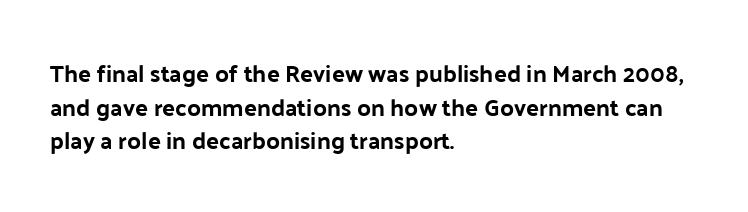
{"italic": "no", "underline": "no", "align": "left", "line_spacing": "normal", "line_spacing_ratio": 1.4, "letter_spacing": "normal", "letter_spacing_em": 0.0, "glyph_px": 24}
